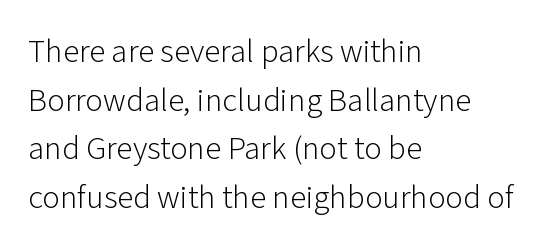
{"serif": "no", "italic": "no", "bold": "no", "weight": "light", "width": "normal", "stroke_contrast": "low", "x_height": "medium", "monospaced": "no", "underline": "no", "align": "left", "line_spacing": "normal", "line_spacing_ratio": 1.47, "letter_spacing": "normal", "letter_spacing_em": 0.0, "glyph_px": 33}
